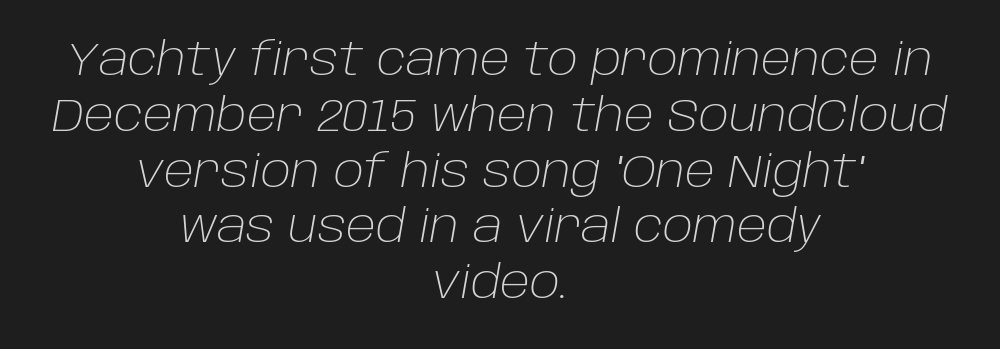
{"italic": "yes", "lean": "right", "slant_degrees": 10, "bold": "no", "weight": "light", "width": "normal", "stroke_contrast": "low", "x_height": "large", "monospaced": "no", "underline": "no", "align": "center", "line_spacing_ratio": 1.24, "letter_spacing": "normal", "letter_spacing_em": 0.0, "glyph_px": 45}
